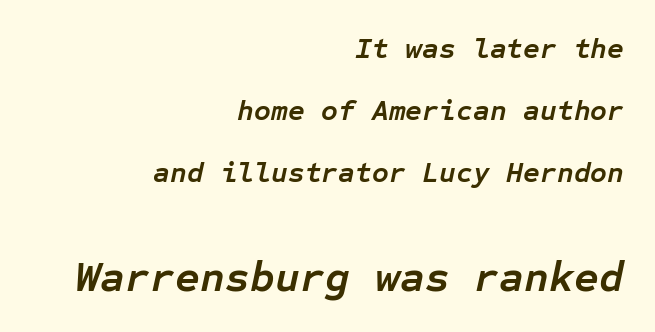
{"italic": "yes", "lean": "right", "slant_degrees": 12, "bold": "yes", "weight": "semibold", "width": "normal", "stroke_contrast": "low", "x_height": "medium", "monospaced": "yes", "underline": "no", "align": "right", "line_spacing": "loose", "line_spacing_ratio": 2.13, "letter_spacing": "normal", "letter_spacing_em": 0.0, "larger_block": "second", "size_ratio": 1.48, "glyph_px": 43}
